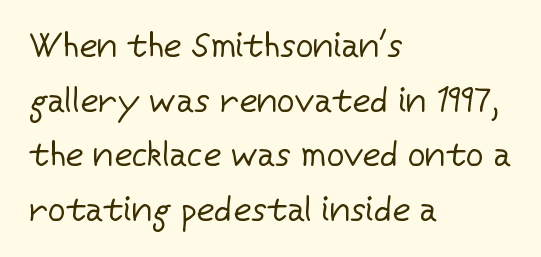
{"serif": "no", "italic": "no", "bold": "no", "weight": "regular", "width": "normal", "stroke_contrast": "low", "x_height": "medium", "monospaced": "no", "underline": "no", "align": "left", "line_spacing": "normal", "line_spacing_ratio": 1.56, "letter_spacing": "normal", "letter_spacing_em": 0.0, "glyph_px": 35}
